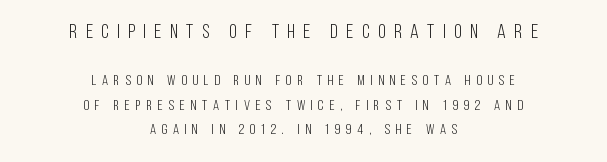
Q: Is the text bold? A: No.
Q: Is the text italic (slanted)? A: No, it is upright.
Q: Is the text underlined? A: No.
Q: How is the paragraph aligned? A: Centered.
Q: Is the spacing between letters normal or unusually wide? A: Unusually wide.
Q: Which block of text is set in a larger size, the first (top) or the second (bottom)? A: The first (top) one.
